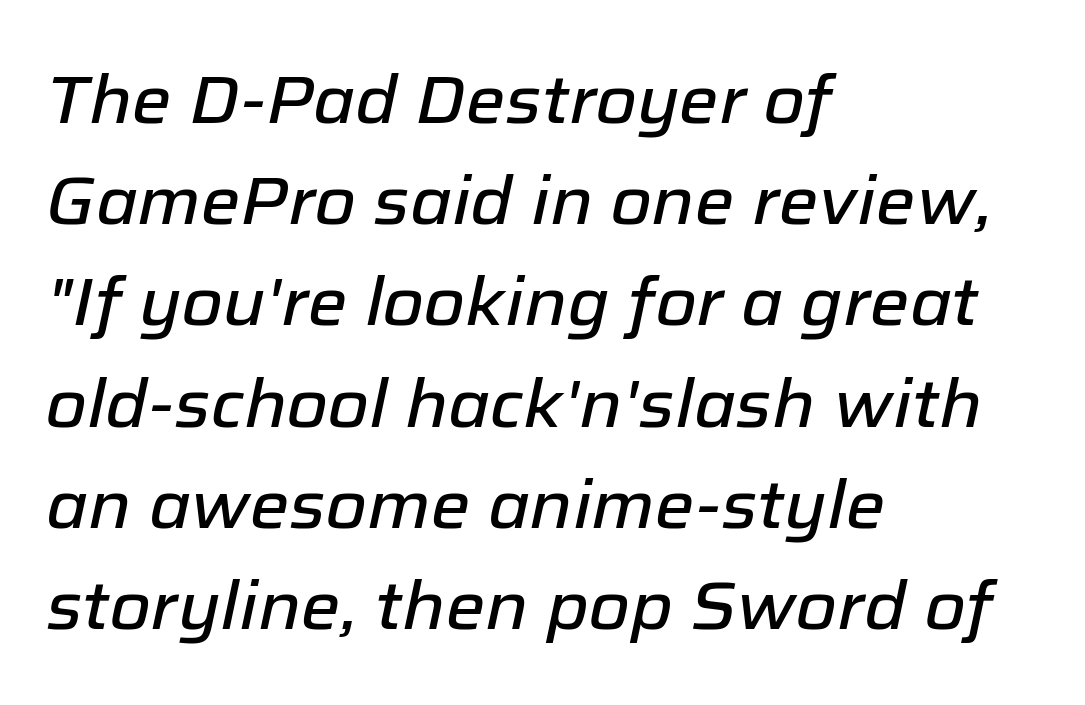
Q: Is the text italic (slanted)? A: Yes, it leans right by about 12 degrees.
Q: Is the text underlined? A: No.
Q: How is the paragraph aligned? A: Left-aligned.
Q: Is the spacing between letters normal or unusually wide? A: Normal.
Q: Is the spacing between lines tight, normal or loose? A: Normal.
Q: Width (condensed, normal, or wide)? A: Normal.
Q: Stroke contrast? A: Low.
Q: x-height? A: Medium.
Q: Monospaced? A: No.
